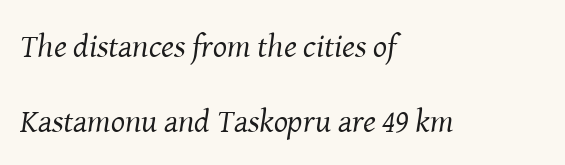
Descenders hang freely into open space. This rendering uses left alignment, leaving the right contour irregular. The leading is generous, giving the passage an open texture. No letter is thick-stroked: the sample isn't bold. Tracking value appears to be zero — textbook default spacing.
